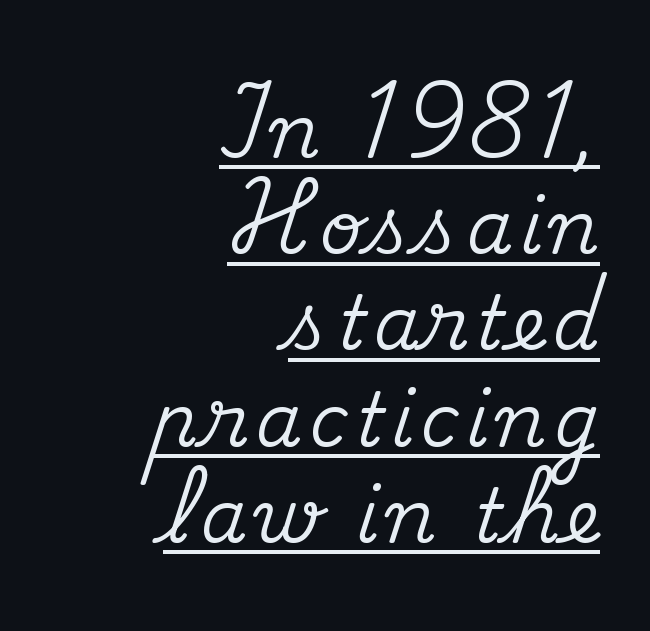
{"serif": "yes", "width": "normal", "stroke_contrast": "medium", "x_height": "small", "monospaced": "no", "underline": "yes", "align": "right", "line_spacing": "normal", "line_spacing_ratio": 1.3, "glyph_px": 74}
